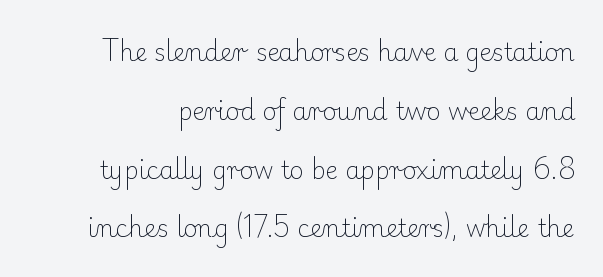
Observe the ordinary spacing: letters are neighbours, not strangers. The letters stand straight up with perfectly vertical stems. Letters rest on an invisible, unmarked baseline. What's the leading like? Stretched, with rows far apart. Stroke mass is kept to a normal reading level or below.
